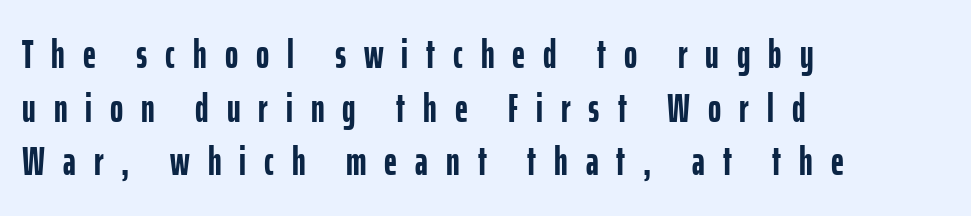
The image shows 40 px semibold, condensed sans-serif type, upright; set left-aligned, normal line spacing (1.34x), unusually wide letter spacing (+0.45 em), not underlined; low stroke contrast and a medium x-height.
